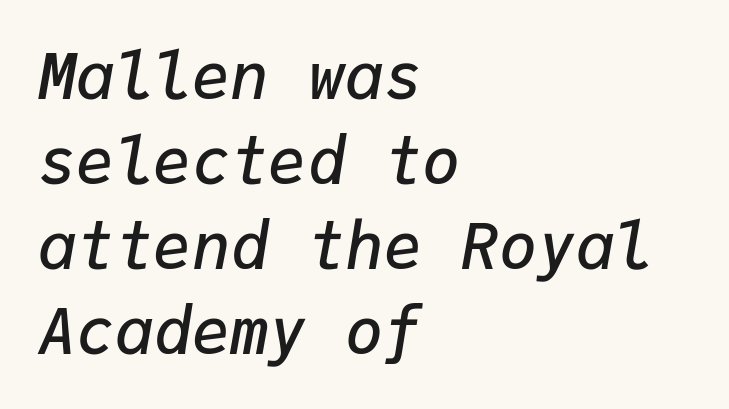
{"italic": "yes", "lean": "right", "slant_degrees": 9, "bold": "semi", "weight": "semibold", "width": "normal", "stroke_contrast": "low", "x_height": "medium", "monospaced": "yes", "underline": "no", "align": "left", "line_spacing": "normal", "line_spacing_ratio": 1.33, "letter_spacing": "normal", "letter_spacing_em": 0.0, "glyph_px": 64}
